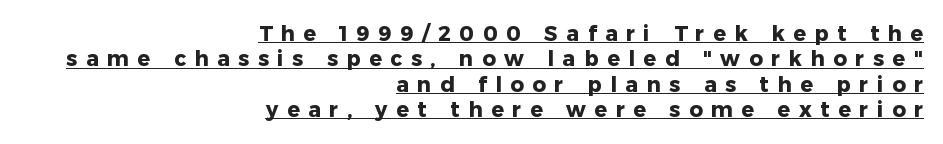
The image shows 21 px bold type, upright; set right-aligned, line spacing 1.21x, unusually wide letter spacing (+0.41 em), underlined.
